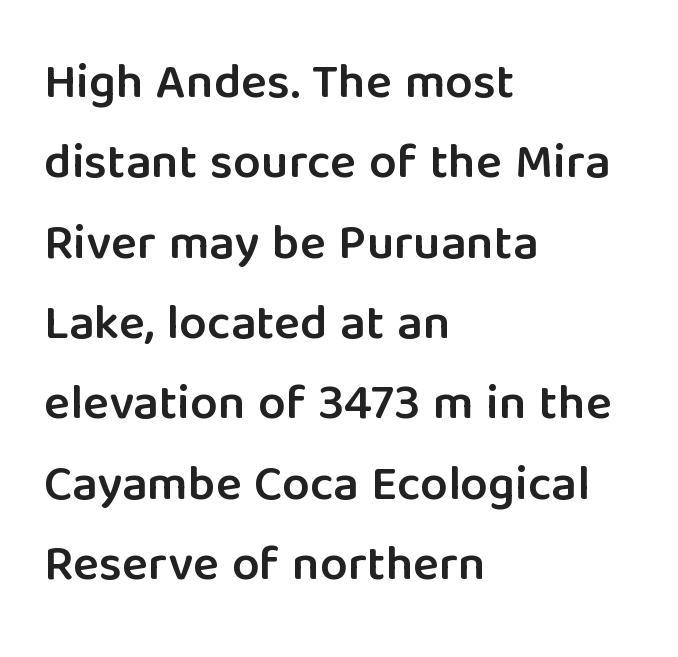
{"serif": "no", "italic": "no", "bold": "semi", "weight": "semibold", "width": "normal", "stroke_contrast": "low", "x_height": "medium", "monospaced": "no", "underline": "no", "align": "left", "line_spacing": "normal", "line_spacing_ratio": 1.64, "letter_spacing": "normal", "letter_spacing_em": 0.0, "glyph_px": 49}
